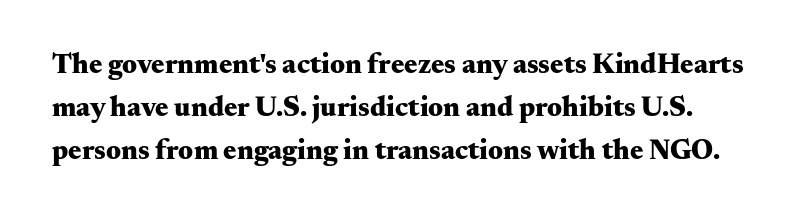
What weight is shown? A full bold with thick strokes. Ordinary non-slanted type is in use. Quick note: underline off. Each new line begins a customary step beneath the previous one. Compared with typical body copy, the letter spacing here is the same.
